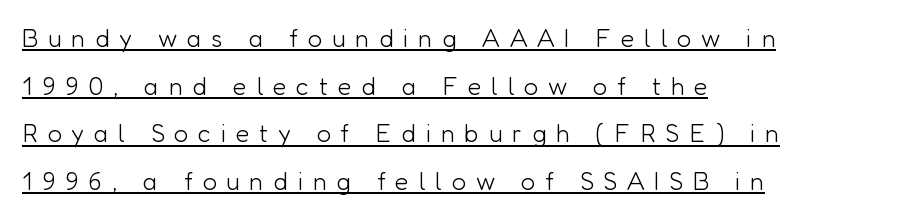
The typesetter chose a ragged-right arrangement here. This rendering features underlined lettering. This is not heavy type; no bold has been used. The line texture is sparse and dotted thanks to wide tracking. The specimen reads as upright at a glance.
